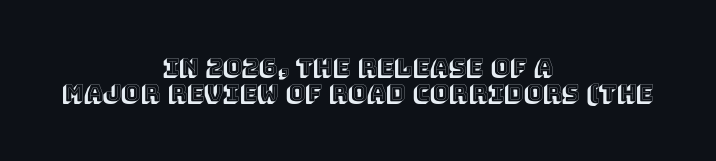
{"italic": "no", "underline": "no", "align": "center", "line_spacing": "tight", "line_spacing_ratio": 1.15, "letter_spacing": "normal", "letter_spacing_em": 0.0, "glyph_px": 23}
